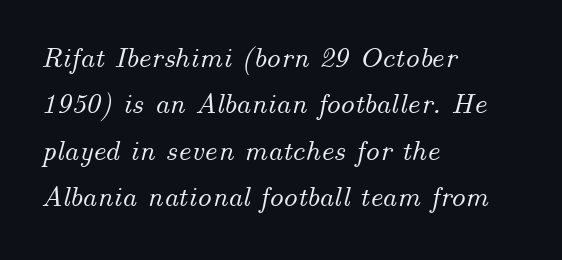
Nothing unusual about the tracking: characters are spaced as the font intends. Each letter keeps its own natural width here, so spacing adapts to shape. Quick note: italic. The specimen omits any rule beneath the text block's lines. Horizontal alignment here is leftward, the default for most running prose.
